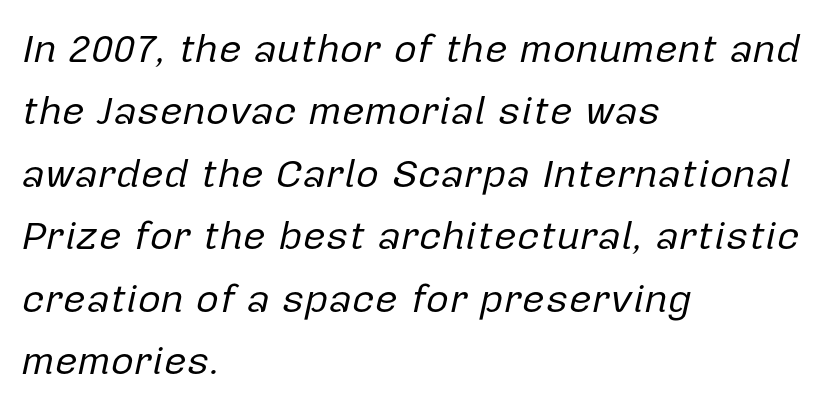
The image shows 40 px regular-weight type, italic (leaning right); set left-aligned, normal line spacing (1.56x), normal letter spacing, not underlined; low stroke contrast and a medium x-height.
